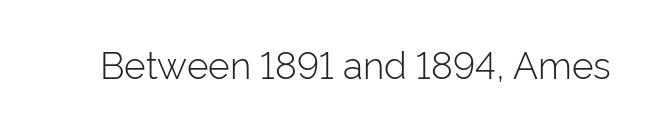
Q: Is the text bold? A: No.
Q: Is the text italic (slanted)? A: No, it is upright.
Q: Is the typeface a serif or a sans-serif typeface? A: Sans-serif.
Q: Is the text underlined? A: No.
Q: Is the spacing between letters normal or unusually wide? A: Normal.
Q: Width (condensed, normal, or wide)? A: Normal.
Q: Stroke contrast? A: Low.
Q: x-height? A: Medium.
Q: Monospaced? A: No.
